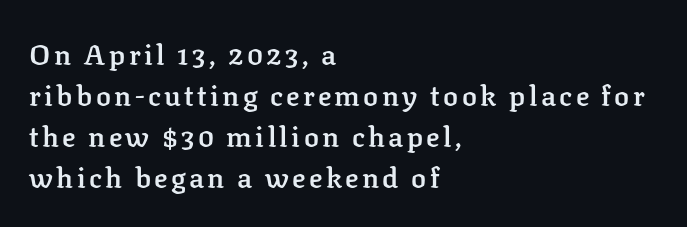
{"serif": "yes", "italic": "no", "bold": "semi", "weight": "semibold", "width": "normal", "stroke_contrast": "low", "x_height": "medium", "monospaced": "no", "underline": "no", "align": "left", "line_spacing": "normal", "line_spacing_ratio": 1.47, "glyph_px": 28}
